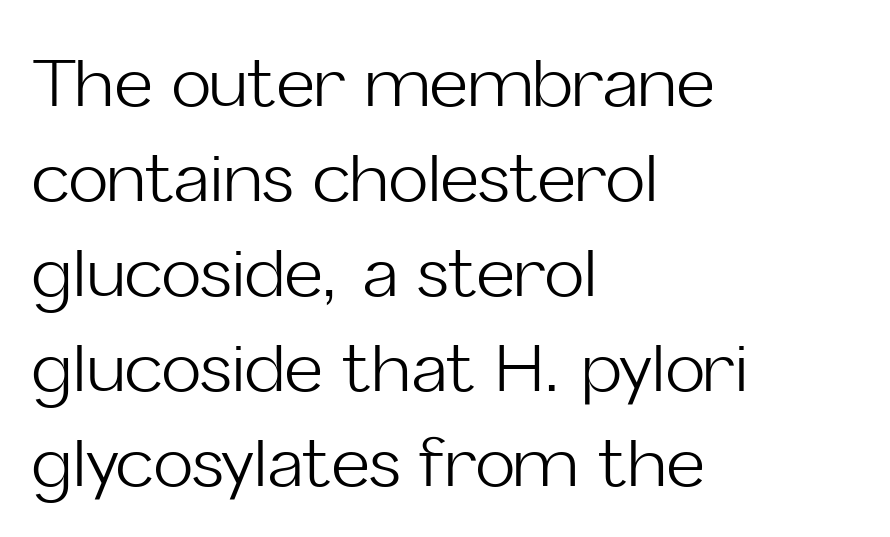
Weight class: somewhere from thin through regular. Just letters on the line, the space beneath them empty. Spacing verdict: proportional, widths tailored to each character. Classification — sans serif. Every stem runs plumb, perpendicular to the baseline. The rendering keeps characters at their native spacing.
